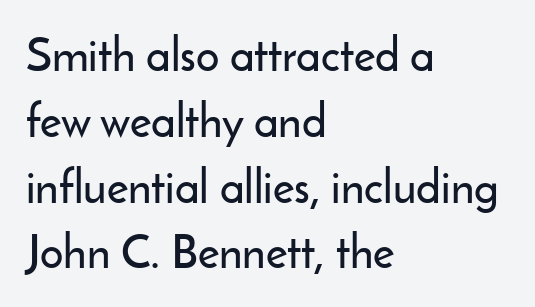
The image shows 46 px sans-serif type, upright; set left-aligned, normal line spacing (1.43x), normal letter spacing, not underlined; low stroke contrast and a small x-height.
